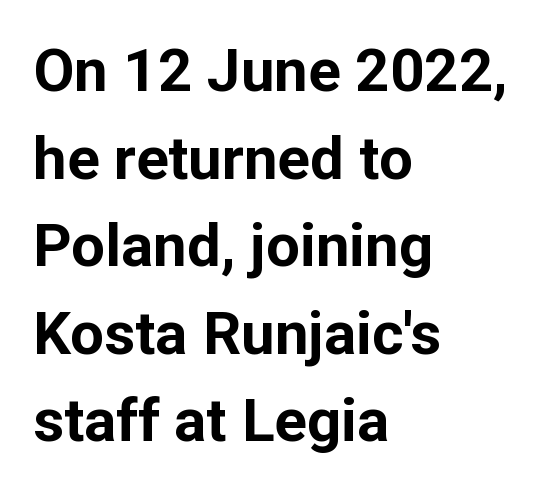
Q: Is the text bold? A: Yes.
Q: Is the text italic (slanted)? A: No, it is upright.
Q: Is the typeface a serif or a sans-serif typeface? A: Sans-serif.
Q: Is the text underlined? A: No.
Q: How is the paragraph aligned? A: Left-aligned.
Q: Is the spacing between letters normal or unusually wide? A: Normal.
Q: Is the spacing between lines tight, normal or loose? A: Normal.
Q: Width (condensed, normal, or wide)? A: Normal.
Q: Stroke contrast? A: Low.
Q: x-height? A: Medium.
Q: Monospaced? A: No.
